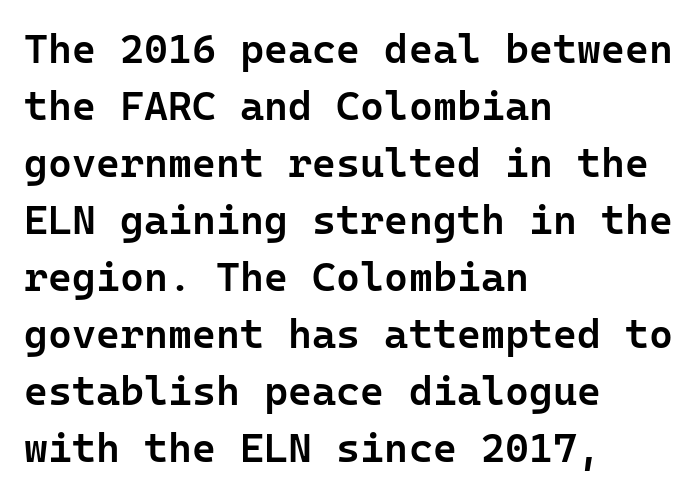
Font category for this specimen: sans-serif. Summary of weight: moderately heavy, a semibold. Layout note: lines flush left. Rendered with straight, roman letterforms.
